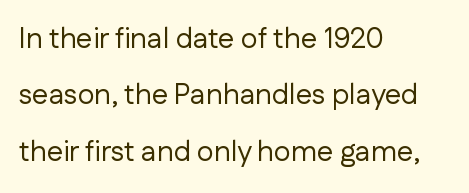
{"serif": "no", "italic": "no", "bold": "no", "weight": "regular", "width": "normal", "stroke_contrast": "low", "x_height": "medium", "monospaced": "no", "underline": "no", "align": "left", "line_spacing": "loose", "line_spacing_ratio": 1.94, "letter_spacing": "normal", "letter_spacing_em": 0.0, "glyph_px": 29}
